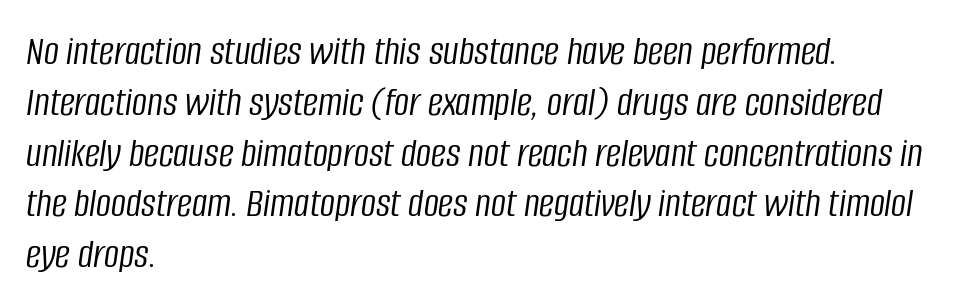
The image shows 42 px light, condensed type, italic (leaning right); set left-aligned, line spacing 1.21x, normal letter spacing, not underlined; low stroke contrast and a large x-height.
